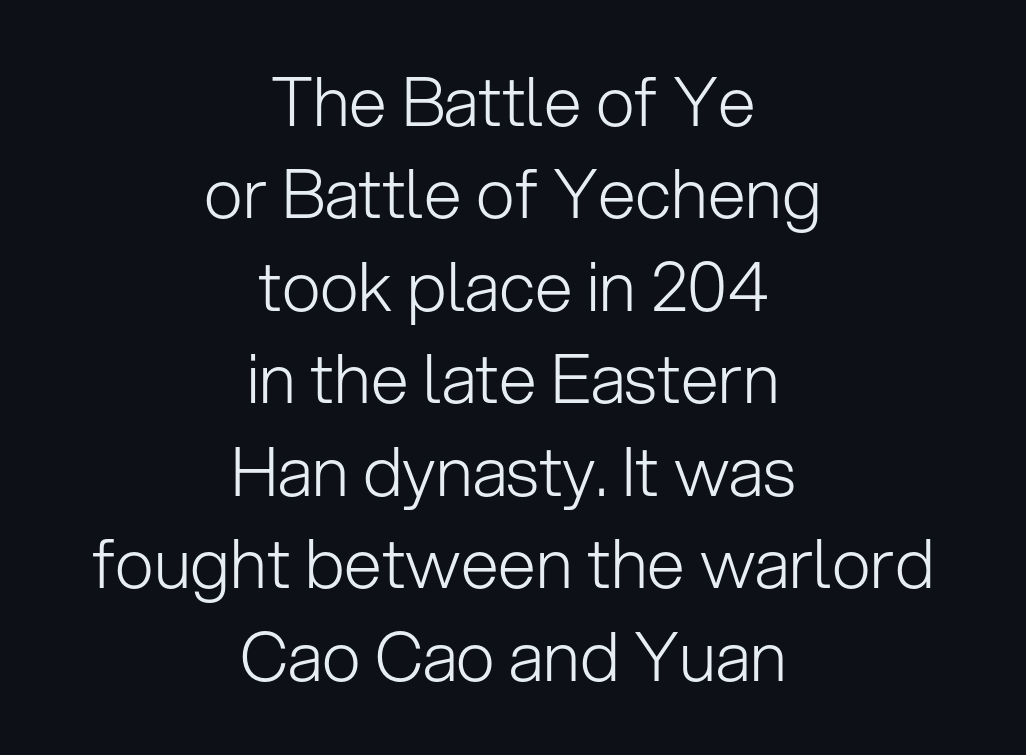
Q: Is the text bold? A: No.
Q: Is the text italic (slanted)? A: No, it is upright.
Q: Is the typeface a serif or a sans-serif typeface? A: Sans-serif.
Q: Is the text underlined? A: No.
Q: How is the paragraph aligned? A: Centered.
Q: Is the spacing between letters normal or unusually wide? A: Normal.
Q: Is the spacing between lines tight, normal or loose? A: Normal.
Q: Width (condensed, normal, or wide)? A: Normal.
Q: Stroke contrast? A: Low.
Q: x-height? A: Medium.
Q: Monospaced? A: No.
